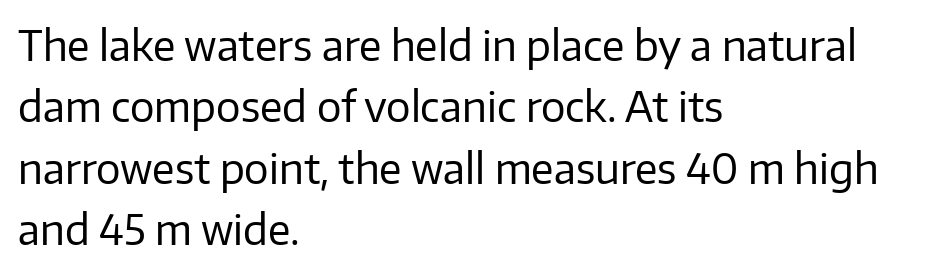
Here the designer chose a conventional face with non-uniform glyph widths. Nope, no serifs anywhere on these letters. The string is rendered with underlining switched off. The letters look calm and open, with moderate or lighter stems.
